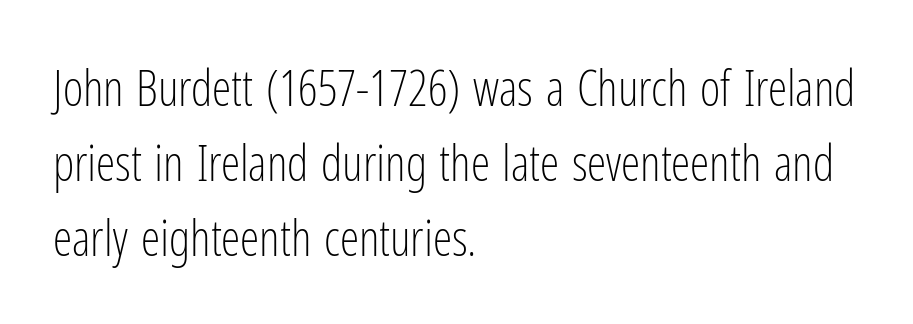
Q: Is the text bold? A: No.
Q: Is the text italic (slanted)? A: No, it is upright.
Q: Is the typeface a serif or a sans-serif typeface? A: Sans-serif.
Q: Is the text underlined? A: No.
Q: How is the paragraph aligned? A: Left-aligned.
Q: Is the spacing between letters normal or unusually wide? A: Normal.
Q: Is the spacing between lines tight, normal or loose? A: Normal.
Q: Width (condensed, normal, or wide)? A: Condensed.
Q: Stroke contrast? A: Low.
Q: x-height? A: Medium.
Q: Monospaced? A: No.
